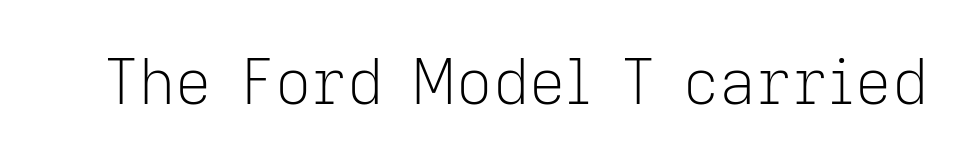
Q: Is the text bold? A: No.
Q: Is the text italic (slanted)? A: No, it is upright.
Q: Is the typeface a serif or a sans-serif typeface? A: Sans-serif.
Q: Is the text underlined? A: No.
Q: Is the spacing between letters normal or unusually wide? A: Normal.
Q: Width (condensed, normal, or wide)? A: Normal.
Q: Stroke contrast? A: Low.
Q: x-height? A: Medium.
Q: Monospaced? A: No.
